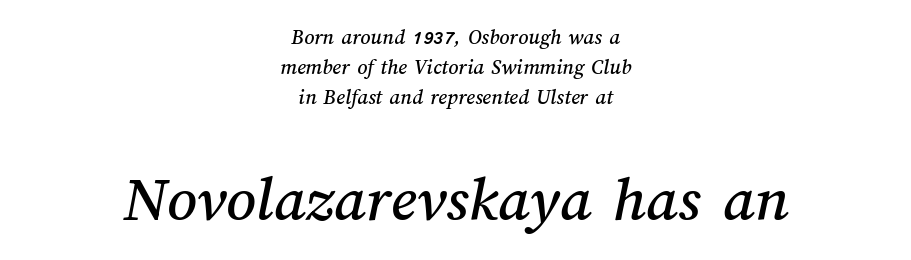
Q: Is the text underlined? A: No.
Q: How is the paragraph aligned? A: Centered.
Q: Is the spacing between letters normal or unusually wide? A: Normal.
Q: Is the spacing between lines tight, normal or loose? A: Normal.
Q: Which block of text is set in a larger size, the first (top) or the second (bottom)? A: The second (bottom) one.
Q: Width (condensed, normal, or wide)? A: Normal.
Q: Stroke contrast? A: Medium.
Q: x-height? A: Medium.
Q: Monospaced? A: No.
